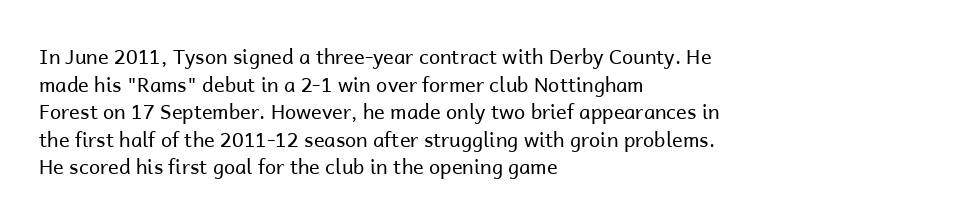
{"italic": "no", "bold": "no", "underline": "no", "align": "left", "line_spacing": "normal", "line_spacing_ratio": 1.38, "letter_spacing": "normal", "letter_spacing_em": 0.0, "glyph_px": 20}
